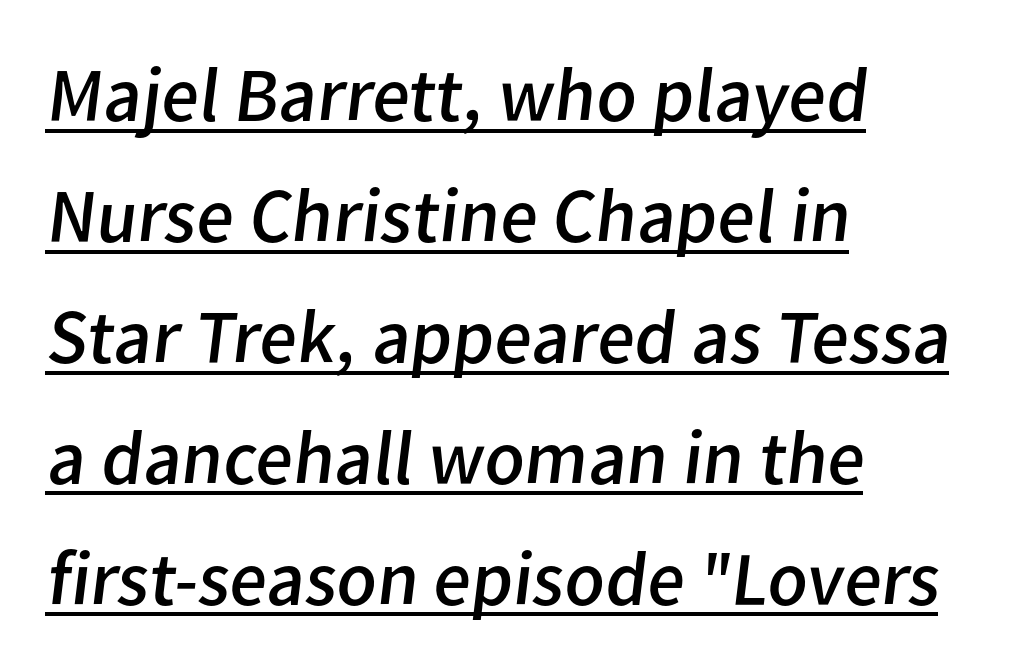
{"serif": "no", "bold": "no", "weight": "regular", "width": "normal", "stroke_contrast": "low", "x_height": "medium", "monospaced": "no", "underline": "yes", "align": "left", "line_spacing": "normal", "line_spacing_ratio": 1.57, "letter_spacing": "normal", "letter_spacing_em": 0.0, "glyph_px": 77}
